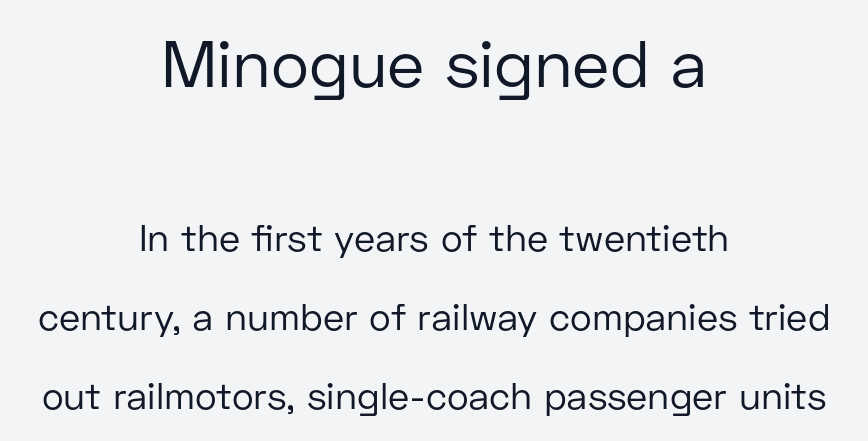
Letters have the restrained weight of plain body copy at most. Inter-character spacing is left at the font's built-in metrics. Here the designer chose a conventional face with non-uniform glyph widths. Compared with typical paragraphs, the rows here are farther apart. Letterform terminals end flat and unadorned throughout the passage. Words float on clear page, feet unadorned.
